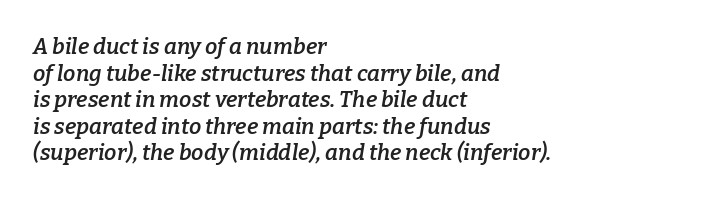
Q: Is the text bold? A: Semi-bold.
Q: Is the text italic (slanted)? A: Yes, it leans right by about 9 degrees.
Q: Is the text underlined? A: No.
Q: How is the paragraph aligned? A: Left-aligned.
Q: Is the spacing between letters normal or unusually wide? A: Normal.
